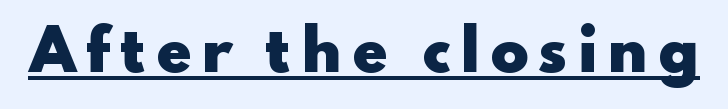
The image shows 57 px heavy, wide sans-serif type, upright; set underlined; low stroke contrast and a small x-height.
